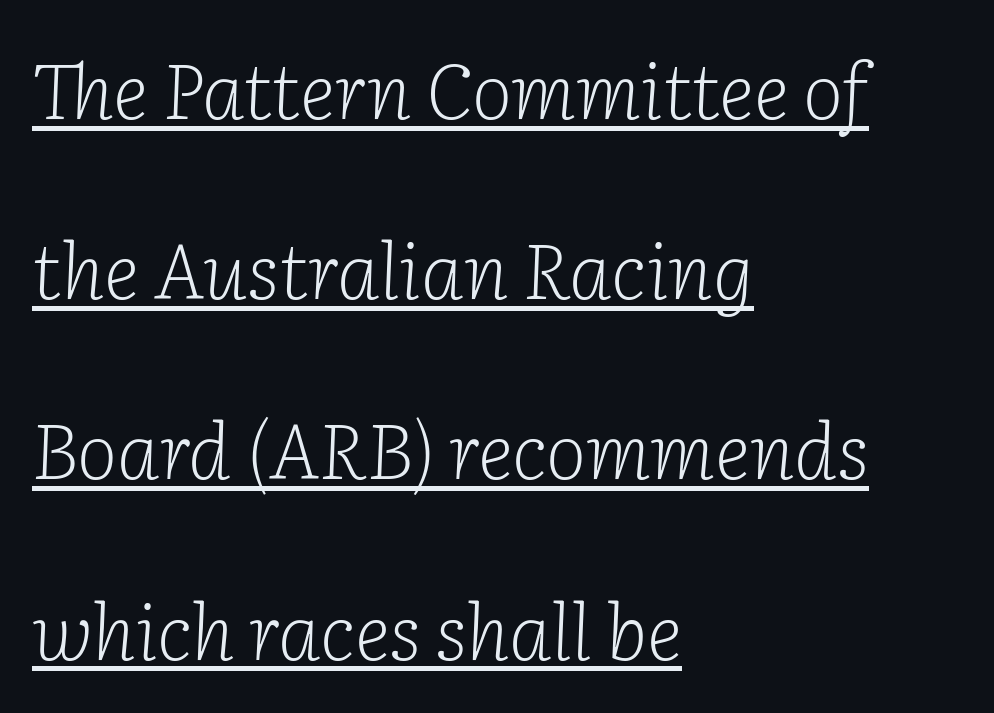
Q: Is the text bold? A: No.
Q: Is the text italic (slanted)? A: Yes, it leans right by about 2 degrees.
Q: Is the typeface a serif or a sans-serif typeface? A: Serif.
Q: Is the text underlined? A: Yes.
Q: How is the paragraph aligned? A: Left-aligned.
Q: Is the spacing between letters normal or unusually wide? A: Normal.
Q: Is the spacing between lines tight, normal or loose? A: Loose.
Q: Width (condensed, normal, or wide)? A: Normal.
Q: Stroke contrast? A: Low.
Q: x-height? A: Medium.
Q: Monospaced? A: No.
